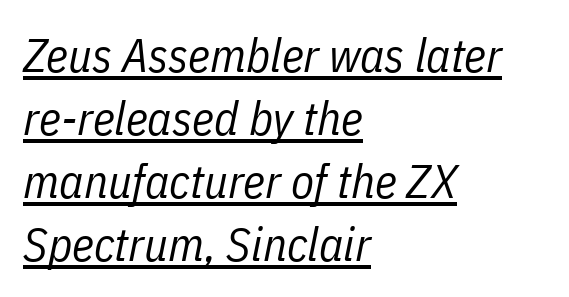
{"italic": "yes", "lean": "right", "slant_degrees": 11, "bold": "no", "weight": "regular", "width": "condensed", "stroke_contrast": "low", "x_height": "medium", "monospaced": "no", "underline": "yes", "align": "left", "line_spacing": "normal", "line_spacing_ratio": 1.34, "letter_spacing": "normal", "letter_spacing_em": 0.0, "glyph_px": 47}
